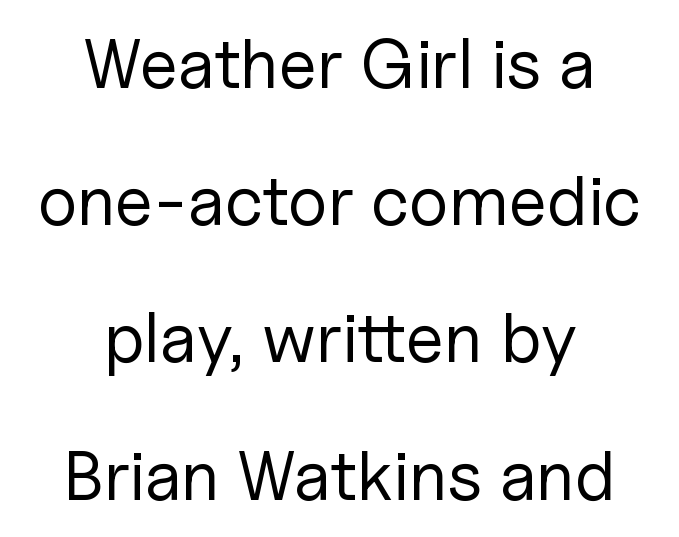
The image shows 70 px regular-weight sans-serif type, upright; set centered, loose line spacing (1.96x), normal letter spacing, not underlined; low stroke contrast and a medium x-height.
